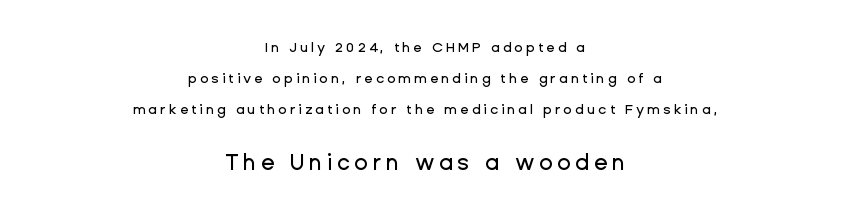
The image shows 22 px text type, upright; set centered, loose line spacing (2.23x), unusually wide letter spacing (+0.21 em), not underlined; the second (bottom) block is 1.57x larger.
